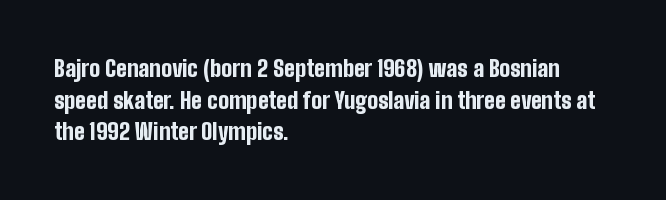
One glance says typical: line gaps are just what's usual. The letters stand upright; this is a roman face. These lines stack with their left ends in a neat column. Bold? Absolutely — the strokes are thick and heavy.
